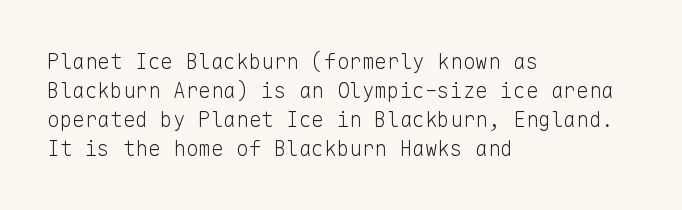
The image shows 21 px text type, upright; set left-aligned, normal line spacing (1.38x), normal letter spacing, not underlined.
